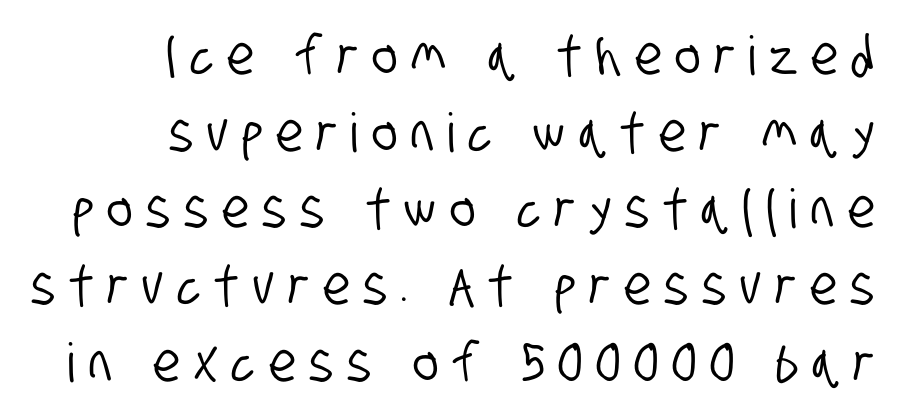
Q: Is the typeface a serif or a sans-serif typeface? A: Sans-serif.
Q: Is the text underlined? A: No.
Q: How is the paragraph aligned? A: Right-aligned.
Q: Is the spacing between letters normal or unusually wide? A: Unusually wide.
Q: Is the spacing between lines tight, normal or loose? A: Normal.
Q: Width (condensed, normal, or wide)? A: Condensed.
Q: Stroke contrast? A: Low.
Q: x-height? A: Large.
Q: Monospaced? A: No.
